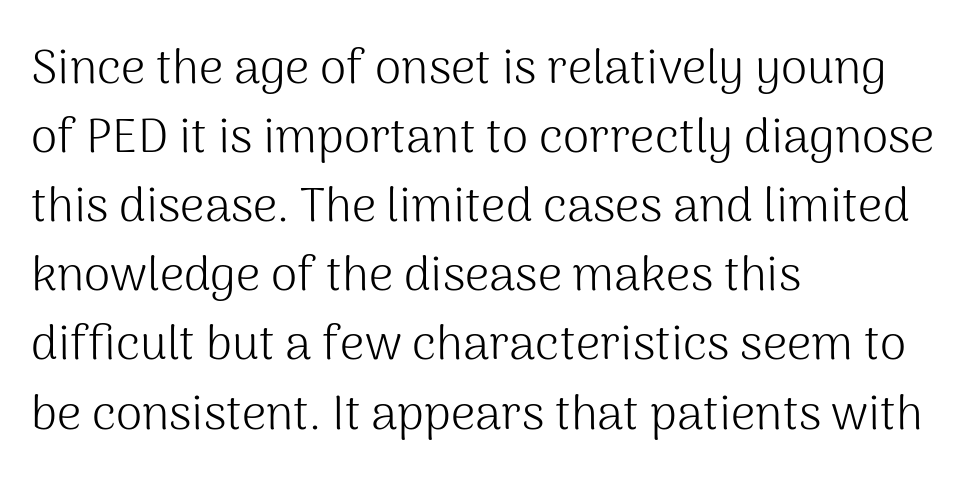
Line spacing here is normal. The compositor pushed each line to the left boundary. No chunkiness to these letters — they're not bold. The gaps between neighbouring characters are ordinary and unremarkable. The words here are not underlined. Tall strokes in this sample are plumb rather than angled.
